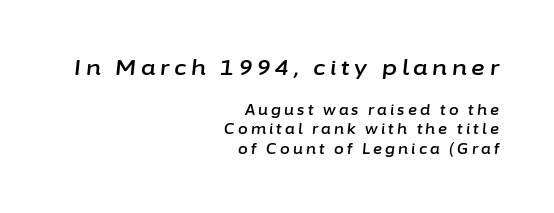
{"italic": "yes", "lean": "right", "slant_degrees": 6, "underline": "no", "align": "right", "line_spacing": "normal", "line_spacing_ratio": 1.39, "letter_spacing": "wide", "letter_spacing_em": 0.23, "larger_block": "first", "size_ratio": 1.5, "glyph_px": 21}
